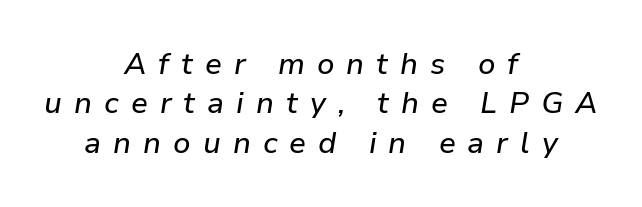
The image shows 30 px text type, italic (leaning right); set centered, normal line spacing (1.31x), unusually wide letter spacing (+0.4 em), not underlined; low stroke contrast and a medium x-height.
